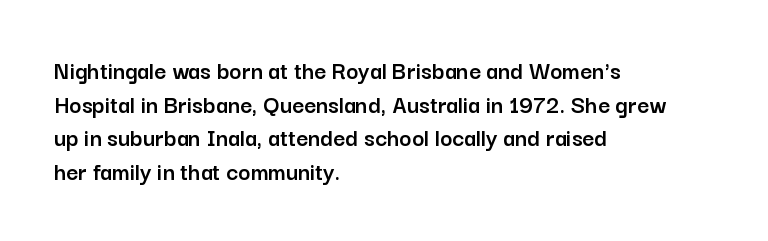
Q: Is the text italic (slanted)? A: No, it is upright.
Q: Is the text underlined? A: No.
Q: How is the paragraph aligned? A: Left-aligned.
Q: Is the spacing between letters normal or unusually wide? A: Normal.
Q: Is the spacing between lines tight, normal or loose? A: Normal.
